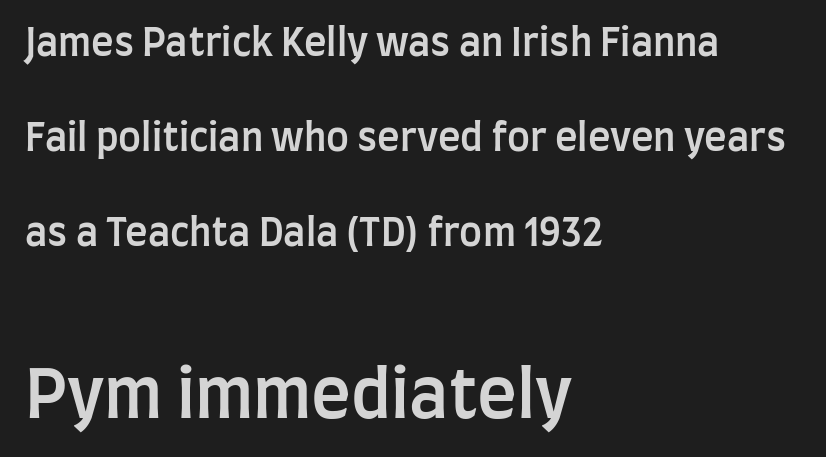
{"serif": "no", "italic": "no", "bold": "semi", "weight": "semibold", "width": "condensed", "stroke_contrast": "low", "x_height": "large", "monospaced": "no", "underline": "no", "align": "left", "line_spacing": "loose", "line_spacing_ratio": 2.5, "letter_spacing": "normal", "letter_spacing_em": 0.0, "larger_block": "second", "size_ratio": 1.76, "glyph_px": 67}
